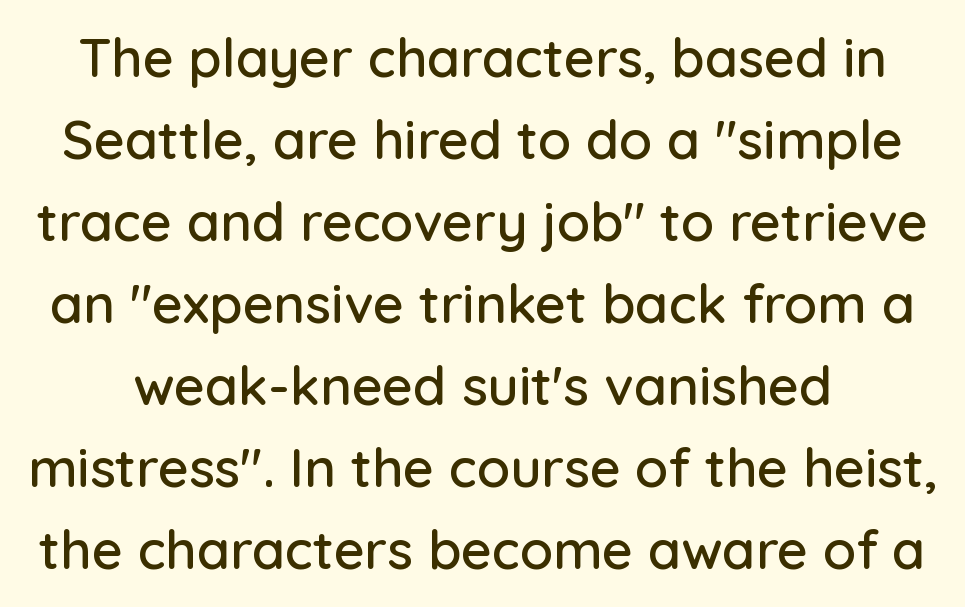
{"serif": "no", "italic": "no", "width": "normal", "stroke_contrast": "low", "x_height": "medium", "monospaced": "no", "underline": "no", "line_spacing": "normal", "line_spacing_ratio": 1.52, "letter_spacing": "normal", "letter_spacing_em": 0.0, "glyph_px": 54}
